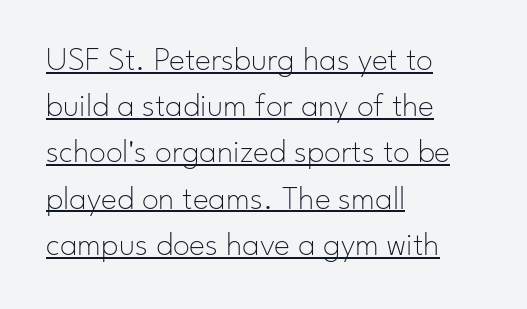
{"serif": "no", "italic": "no", "bold": "no", "weight": "thin", "width": "normal", "stroke_contrast": "low", "x_height": "small", "monospaced": "no", "underline": "yes", "align": "left", "line_spacing": "normal", "line_spacing_ratio": 1.36, "letter_spacing": "normal", "letter_spacing_em": 0.0, "glyph_px": 34}
